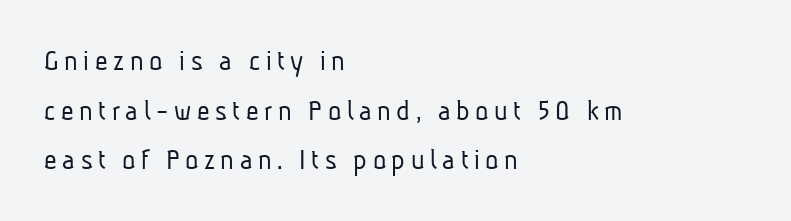
Q: Is the text bold? A: No.
Q: Is the typeface a serif or a sans-serif typeface? A: Sans-serif.
Q: Is the text underlined? A: No.
Q: How is the paragraph aligned? A: Left-aligned.
Q: Is the spacing between lines tight, normal or loose? A: Normal.
Q: Width (condensed, normal, or wide)? A: Condensed.
Q: Stroke contrast? A: Low.
Q: x-height? A: Medium.
Q: Monospaced? A: No.
